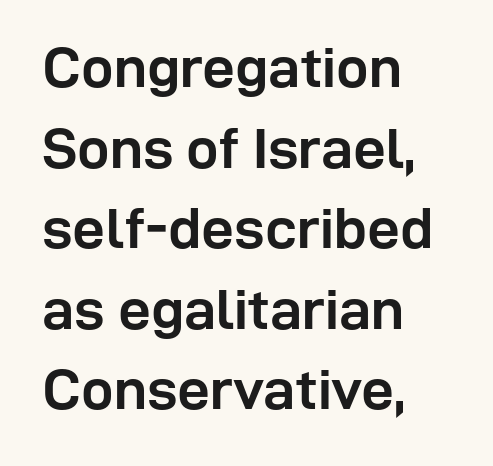
Students, note that the glyphs here touch the page at normal intervals. Does the leading feel generous? No, just average. The string is rendered with underlining switched off. Think of a printed novel: that variable character pitch is what you see here. Caption: multi-line text, flush left, ragged right. Notice how thick the strokes are: this is what a full bold looks like.
